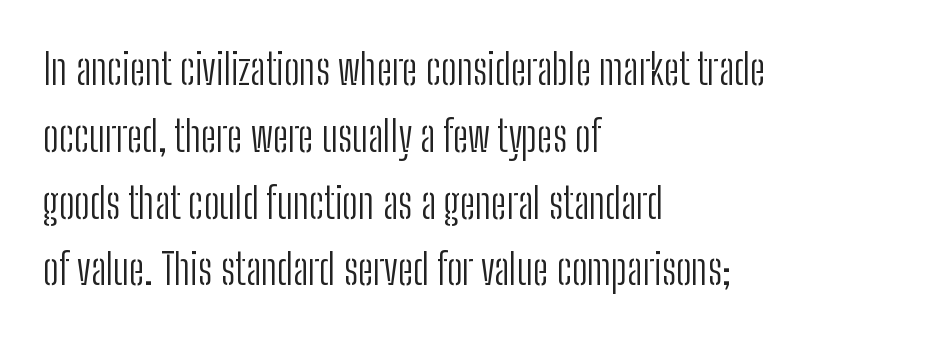
Q: Is the text bold? A: No.
Q: Is the text italic (slanted)? A: No, it is upright.
Q: Is the typeface a serif or a sans-serif typeface? A: Sans-serif.
Q: Is the text underlined? A: No.
Q: How is the paragraph aligned? A: Left-aligned.
Q: Is the spacing between letters normal or unusually wide? A: Normal.
Q: Is the spacing between lines tight, normal or loose? A: Normal.
Q: Width (condensed, normal, or wide)? A: Condensed.
Q: Stroke contrast? A: Low.
Q: x-height? A: Medium.
Q: Monospaced? A: No.
